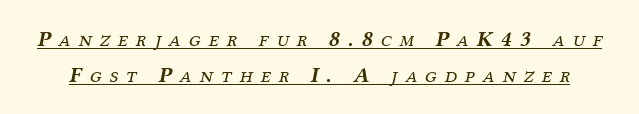
The image shows 22 px text type, italic (leaning right); set normal line spacing (1.63x), unusually wide letter spacing (+0.37 em), underlined.
